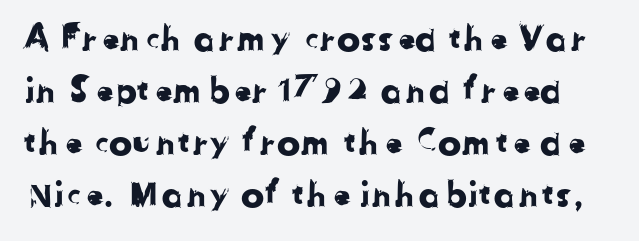
{"serif": "no", "width": "normal", "stroke_contrast": "low", "x_height": "medium", "monospaced": "no", "underline": "no", "line_spacing": "normal", "line_spacing_ratio": 1.49, "letter_spacing": "normal", "letter_spacing_em": 0.0, "glyph_px": 35}
